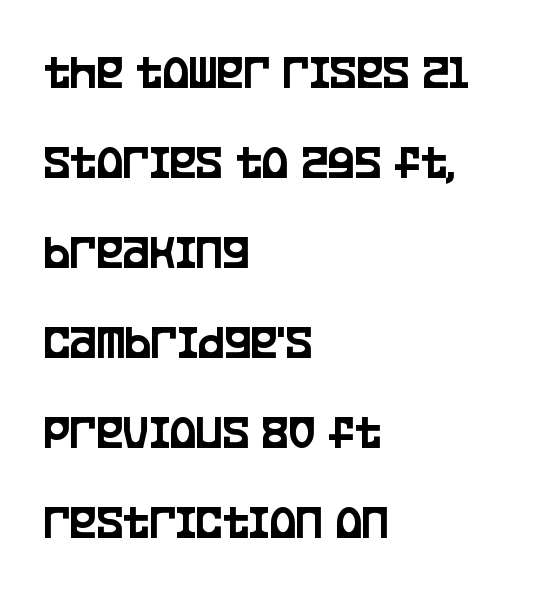
Q: Is the text italic (slanted)? A: No, it is upright.
Q: Is the typeface a serif or a sans-serif typeface? A: Sans-serif.
Q: Is the text underlined? A: No.
Q: How is the paragraph aligned? A: Left-aligned.
Q: Is the spacing between letters normal or unusually wide? A: Normal.
Q: Width (condensed, normal, or wide)? A: Condensed.
Q: Stroke contrast? A: Low.
Q: x-height? A: Large.
Q: Monospaced? A: No.
